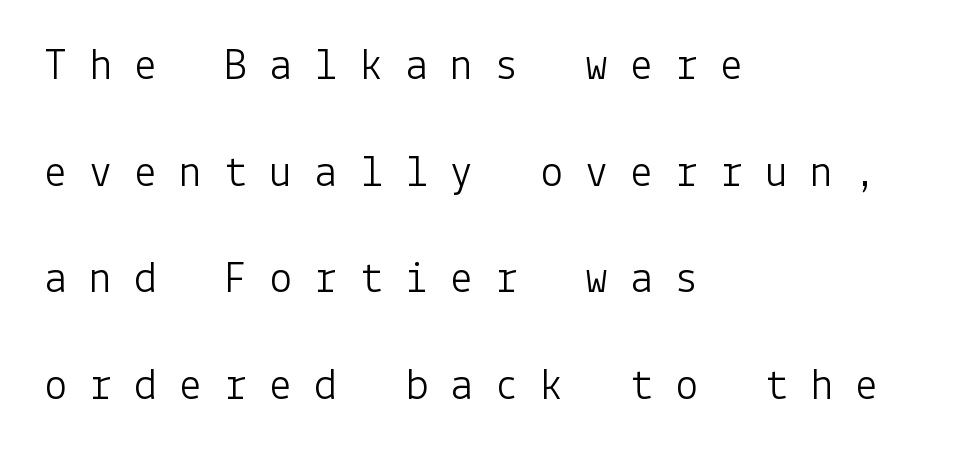
{"serif": "no", "italic": "no", "bold": "no", "weight": "light", "width": "normal", "stroke_contrast": "low", "x_height": "medium", "underline": "no", "align": "left", "line_spacing": "loose", "line_spacing_ratio": 2.32, "letter_spacing": "wide", "letter_spacing_em": 0.48, "glyph_px": 46}
